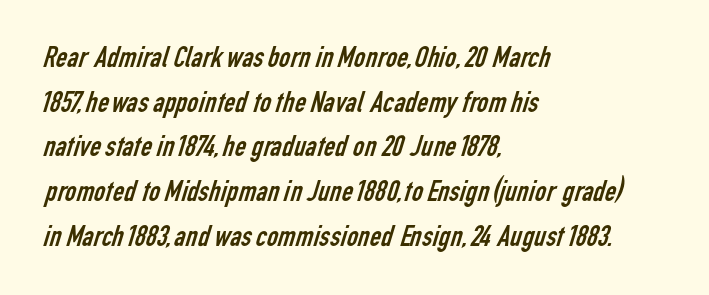
Q: Is the text bold? A: No.
Q: Is the typeface a serif or a sans-serif typeface? A: Sans-serif.
Q: Is the text underlined? A: No.
Q: How is the paragraph aligned? A: Left-aligned.
Q: Is the spacing between letters normal or unusually wide? A: Normal.
Q: Is the spacing between lines tight, normal or loose? A: Normal.
Q: Width (condensed, normal, or wide)? A: Condensed.
Q: Stroke contrast? A: Low.
Q: x-height? A: Medium.
Q: Monospaced? A: No.
